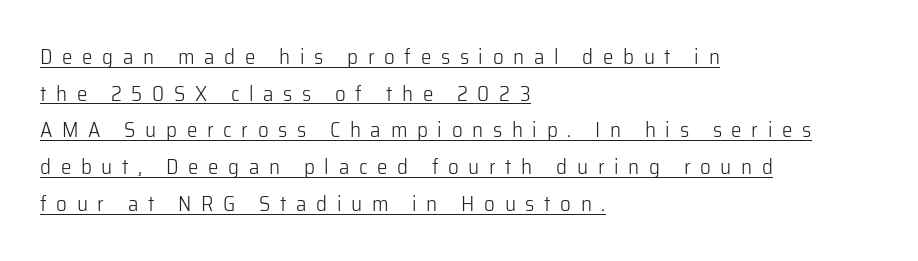
The image shows 21 px text type, upright; set left-aligned, line spacing 1.75x, unusually wide letter spacing (+0.46 em), underlined.
